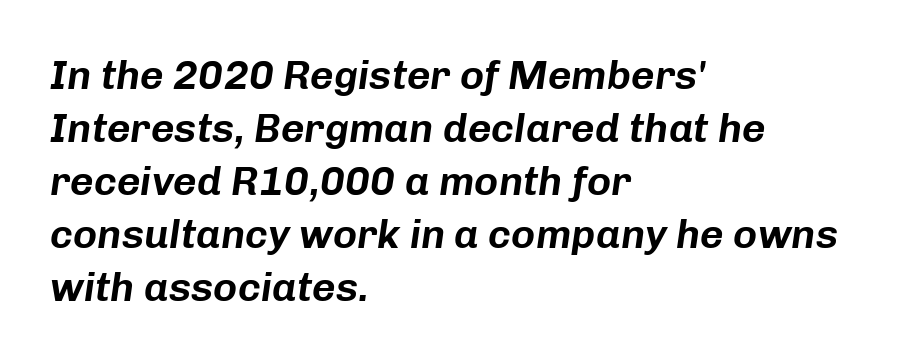
{"italic": "yes", "lean": "right", "slant_degrees": 8, "width": "normal", "stroke_contrast": "low", "x_height": "medium", "monospaced": "no", "underline": "no", "align": "left", "line_spacing": "normal", "line_spacing_ratio": 1.29, "letter_spacing": "normal", "letter_spacing_em": 0.0, "glyph_px": 41}
